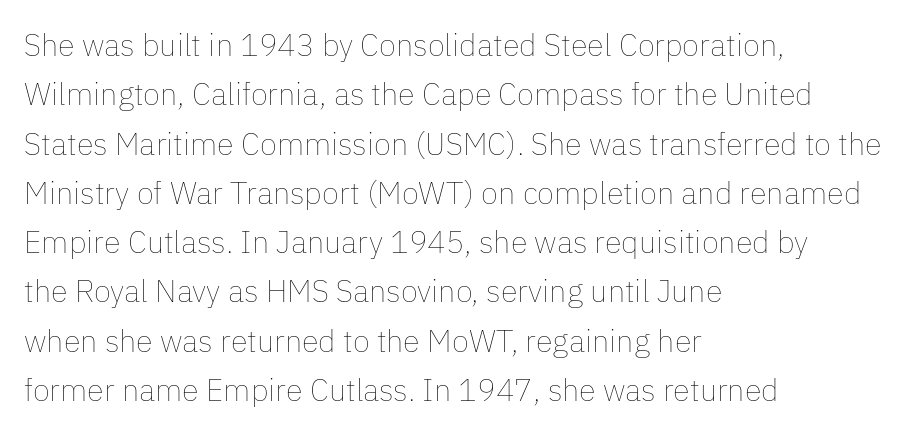
{"italic": "no", "bold": "no", "weight": "thin", "width": "normal", "stroke_contrast": "low", "x_height": "medium", "monospaced": "no", "underline": "no", "align": "left", "line_spacing": "normal", "line_spacing_ratio": 1.59, "letter_spacing": "normal", "letter_spacing_em": 0.0, "glyph_px": 31}
